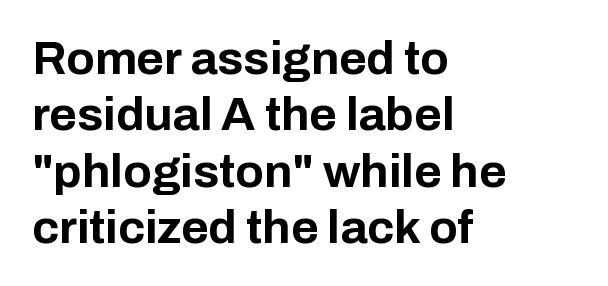
Q: Is the text bold? A: Yes.
Q: Is the text italic (slanted)? A: No, it is upright.
Q: Is the typeface a serif or a sans-serif typeface? A: Sans-serif.
Q: Is the text underlined? A: No.
Q: How is the paragraph aligned? A: Left-aligned.
Q: Is the spacing between letters normal or unusually wide? A: Normal.
Q: Width (condensed, normal, or wide)? A: Normal.
Q: Stroke contrast? A: Low.
Q: x-height? A: Medium.
Q: Monospaced? A: No.
